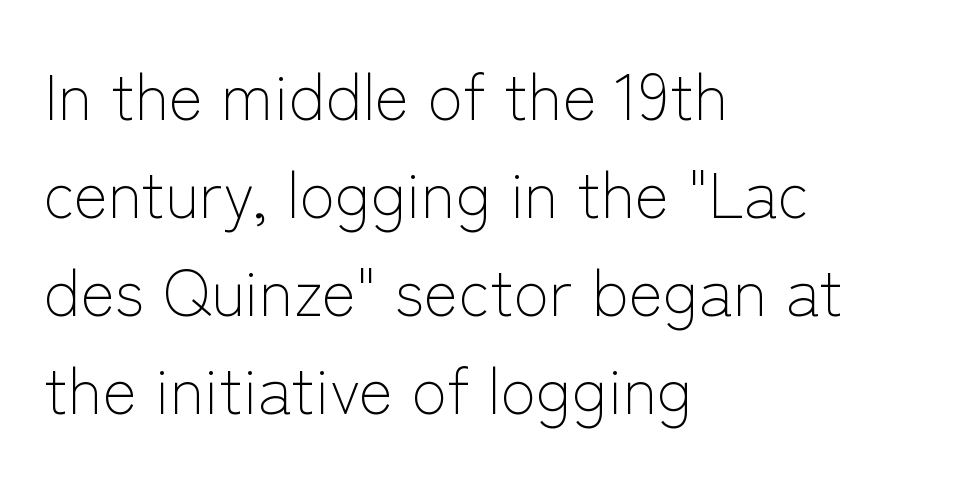
I'd call this a sans setting — the letters go barefoot. In CSS terms this would be text-align: left. Does the leading feel generous? No, just average. The letters stand straight up with perfectly vertical stems.
